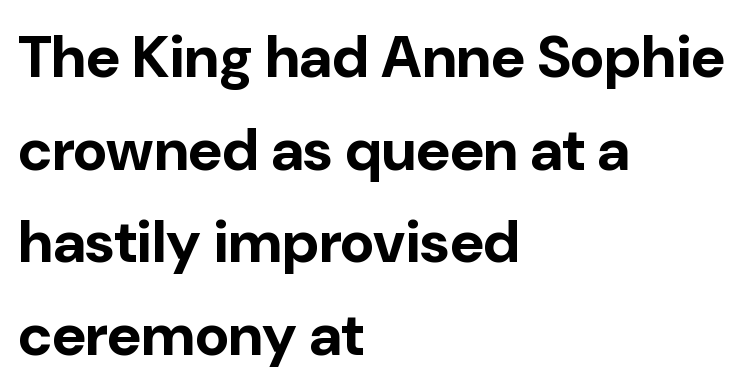
Q: Is the text bold? A: Yes.
Q: Is the text italic (slanted)? A: No, it is upright.
Q: Is the typeface a serif or a sans-serif typeface? A: Sans-serif.
Q: Is the text underlined? A: No.
Q: How is the paragraph aligned? A: Left-aligned.
Q: Is the spacing between letters normal or unusually wide? A: Normal.
Q: Is the spacing between lines tight, normal or loose? A: Normal.
Q: Width (condensed, normal, or wide)? A: Normal.
Q: Stroke contrast? A: Low.
Q: x-height? A: Medium.
Q: Monospaced? A: No.
